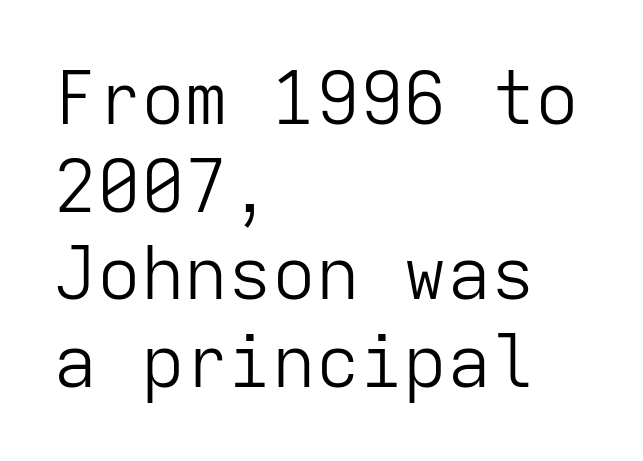
The image shows 73 px light sans-serif type, upright, monospaced; set left-aligned, line spacing 1.2x, normal letter spacing, not underlined; low stroke contrast and a medium x-height.
